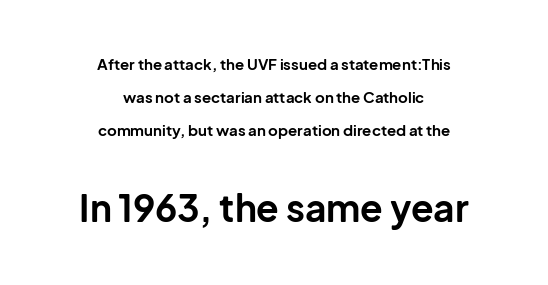
Each row of text sits above clean, open space. Here the glyphs are tracked normally, forming tight word shapes. The font's upright variant was chosen for this text. Horizontally, the lines are justified to the midpoint only.
